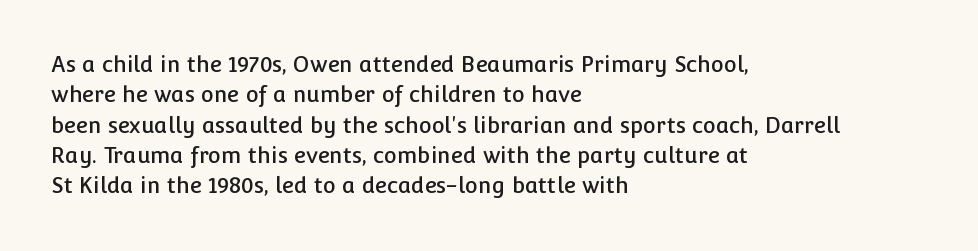
Descenders are the only things crossing below the line. The paragraph has a hard left edge and a soft right edge. Nothing unusual about the tracking: characters are spaced as the font intends. Vertically, the passage feels balanced, rows spaced as you'd expect. If you drew a line through each stem, it would be perfectly vertical.
